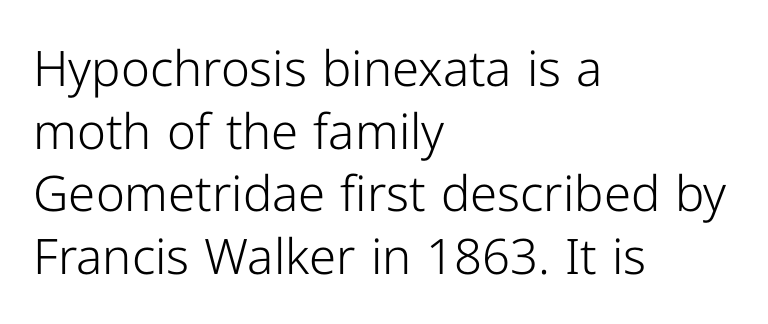
The image shows 49 px light sans-serif type, upright; set left-aligned, normal line spacing (1.28x), normal letter spacing, not underlined; low stroke contrast and a medium x-height.
